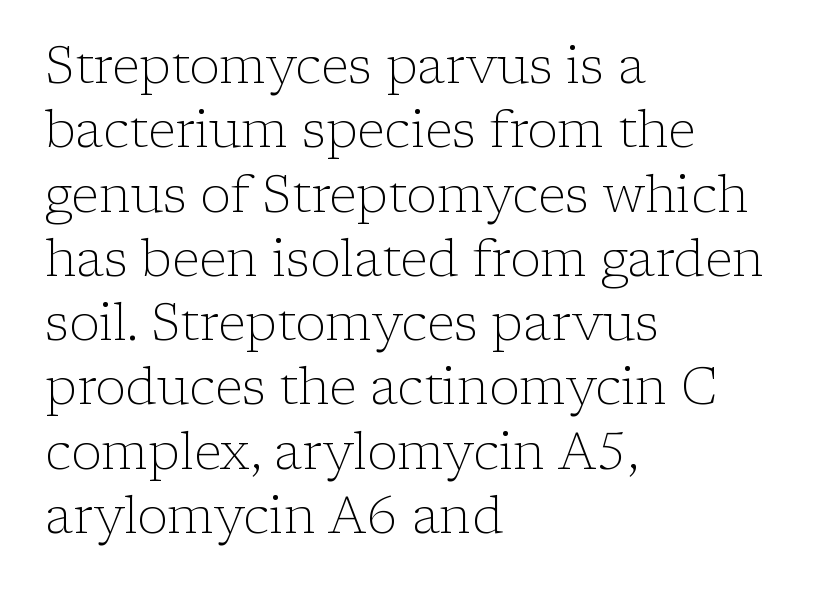
The image shows 51 px light serif type, upright; set left-aligned, normal line spacing (1.26x), normal letter spacing, not underlined; low stroke contrast and a medium x-height.
